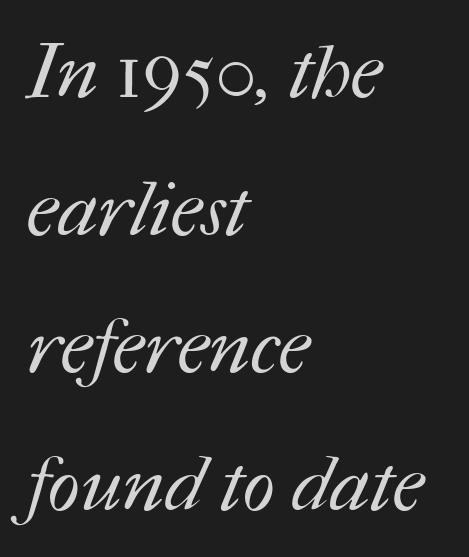
Rule under the text: the space is simply empty. The typesetting does not lean heavy: it is not bold. This sample has the flowing, uneven cadence of proportional lettering. These lines keep a tight, regular rhythm from letter to letter. Each line starts at the same left margin while the right side varies.
